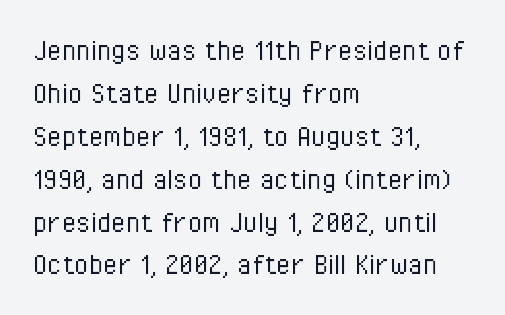
{"serif": "no", "italic": "no", "bold": "no", "weight": "light", "width": "condensed", "stroke_contrast": "low", "x_height": "medium", "monospaced": "no", "underline": "no", "align": "left", "line_spacing": "normal", "line_spacing_ratio": 1.3, "letter_spacing": "normal", "letter_spacing_em": 0.0, "glyph_px": 33}
